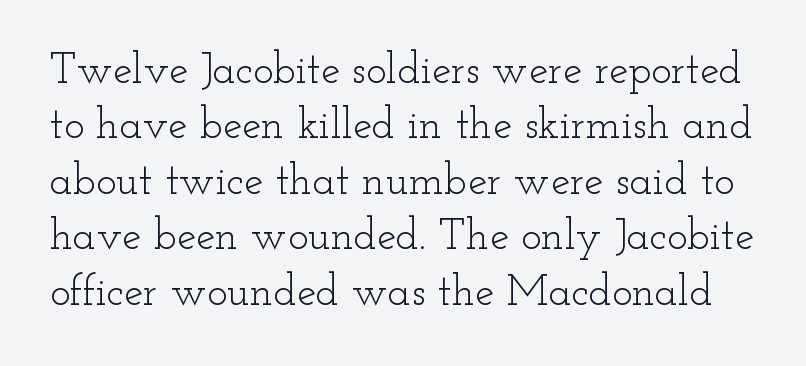
In terms of posture, this sample is upright. The text was rendered using a seriffed face with decorative stroke endings. The designer left line spacing at the default. Spacing verdict: proportional, widths tailored to each character. Bold? No — there's no thickening of the strokes. Rule under the text: the space is simply empty.
